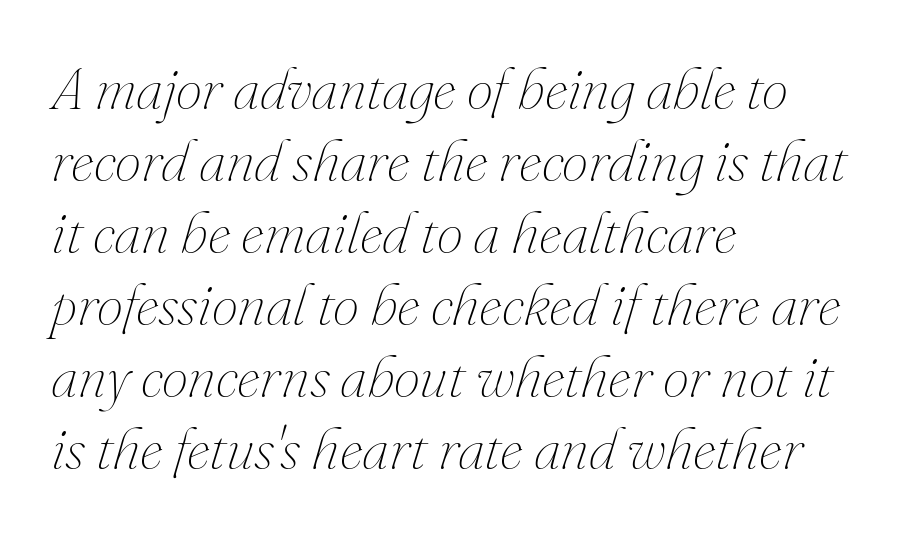
Q: Is the text bold? A: No.
Q: Is the text italic (slanted)? A: Yes, it leans right by about 16 degrees.
Q: Is the text underlined? A: No.
Q: How is the paragraph aligned? A: Left-aligned.
Q: Is the spacing between letters normal or unusually wide? A: Normal.
Q: Width (condensed, normal, or wide)? A: Normal.
Q: Stroke contrast? A: Medium.
Q: x-height? A: Small.
Q: Monospaced? A: No.
